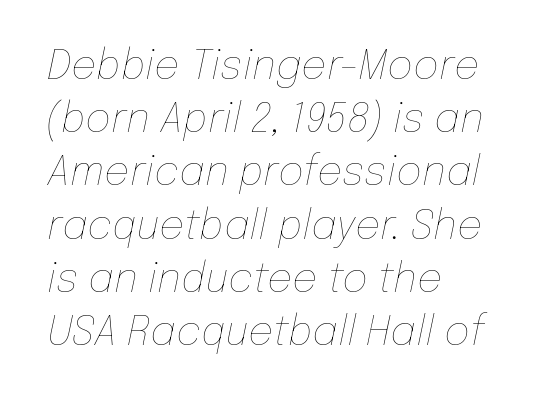
Q: Is the text bold? A: No.
Q: Is the text italic (slanted)? A: Yes, it leans right by about 12 degrees.
Q: Is the text underlined? A: No.
Q: How is the paragraph aligned? A: Left-aligned.
Q: Is the spacing between letters normal or unusually wide? A: Normal.
Q: Is the spacing between lines tight, normal or loose? A: Normal.
Q: Width (condensed, normal, or wide)? A: Normal.
Q: Stroke contrast? A: Low.
Q: x-height? A: Medium.
Q: Monospaced? A: No.
